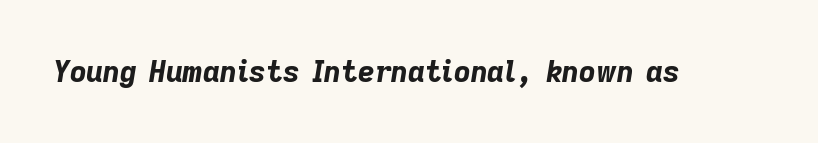
The axis of the letterforms is tilted away from vertical. Type without underlining. Here the designer chose a conventional face with non-uniform glyph widths. The glyphs have the mass of a bold cut. Default kerning and tracking; the words read as compact shapes.
